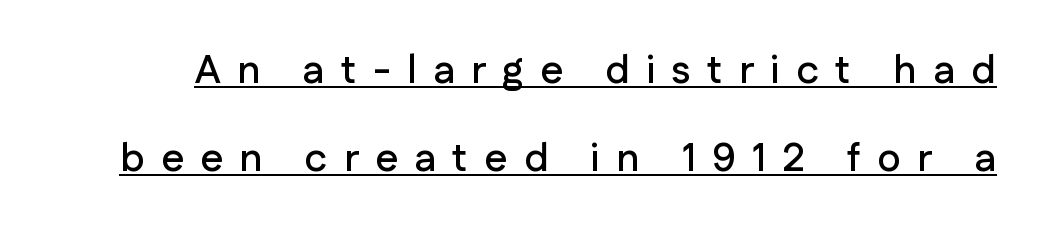
The image shows 40 px sans-serif type, upright; set loose line spacing (2.19x), unusually wide letter spacing (+0.41 em), underlined; low stroke contrast and a medium x-height.
